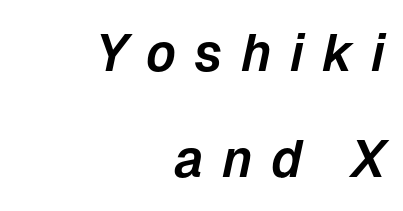
Q: Is the text italic (slanted)? A: Yes, it leans right by about 12 degrees.
Q: Is the text underlined? A: No.
Q: How is the paragraph aligned? A: Right-aligned.
Q: Is the spacing between letters normal or unusually wide? A: Unusually wide.
Q: Is the spacing between lines tight, normal or loose? A: Loose.
Q: Width (condensed, normal, or wide)? A: Normal.
Q: Stroke contrast? A: Low.
Q: x-height? A: Medium.
Q: Monospaced? A: No.
